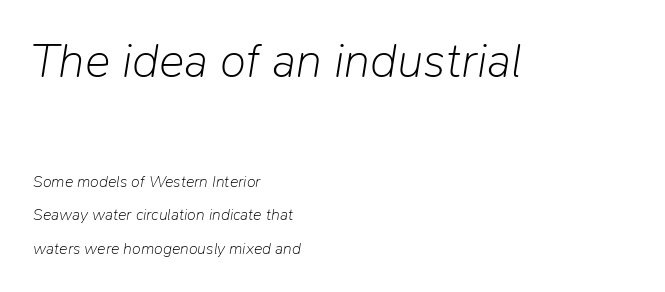
Q: Is the text bold? A: No.
Q: Is the text italic (slanted)? A: Yes, it leans right by about 9 degrees.
Q: Is the text underlined? A: No.
Q: How is the paragraph aligned? A: Left-aligned.
Q: Is the spacing between letters normal or unusually wide? A: Normal.
Q: Is the spacing between lines tight, normal or loose? A: Loose.
Q: Which block of text is set in a larger size, the first (top) or the second (bottom)? A: The first (top) one.
Q: Width (condensed, normal, or wide)? A: Normal.
Q: Stroke contrast? A: Low.
Q: x-height? A: Medium.
Q: Monospaced? A: No.
